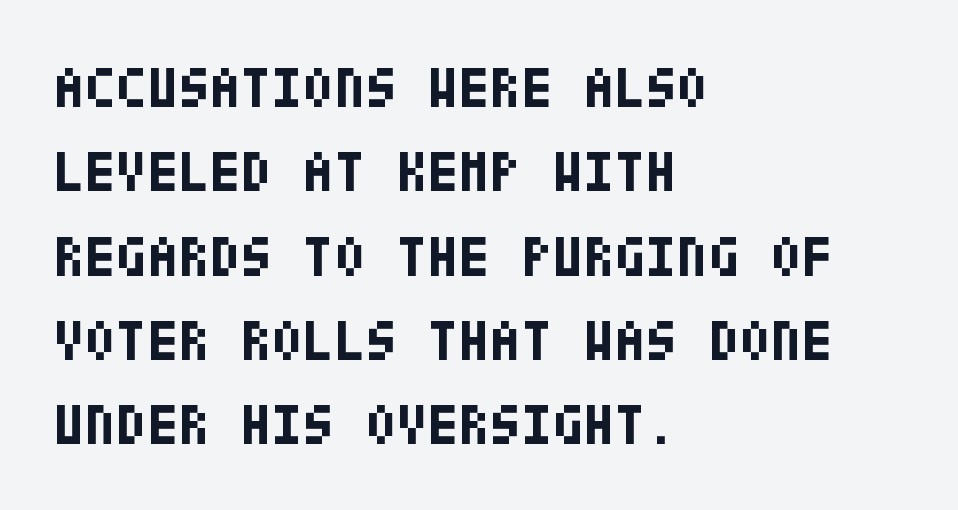
The image shows 57 px bold, condensed sans-serif type, upright; set left-aligned, normal line spacing (1.48x), normal letter spacing, not underlined; low stroke contrast and a large x-height.
